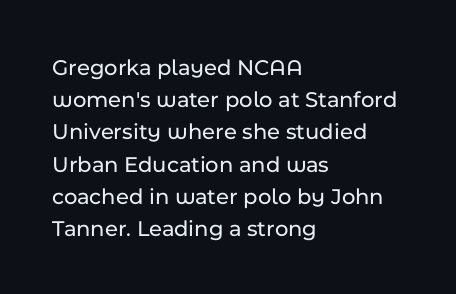
Q: Is the text italic (slanted)? A: No, it is upright.
Q: Is the text underlined? A: No.
Q: How is the paragraph aligned? A: Left-aligned.
Q: Is the spacing between letters normal or unusually wide? A: Normal.
Q: Is the spacing between lines tight, normal or loose? A: Normal.
